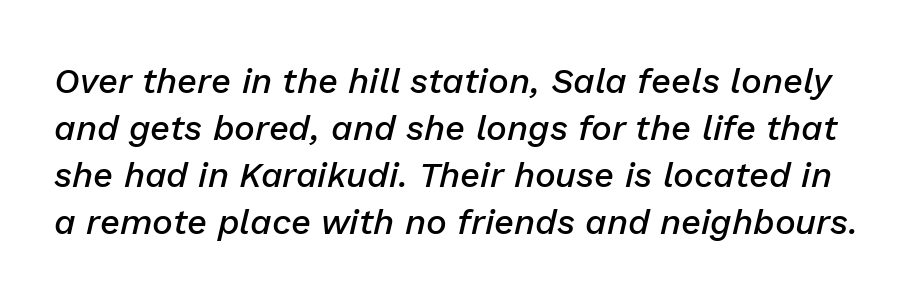
The image shows 35 px semibold type, italic (leaning right); set normal line spacing (1.34x), normal letter spacing, not underlined; low stroke contrast and a medium x-height.
